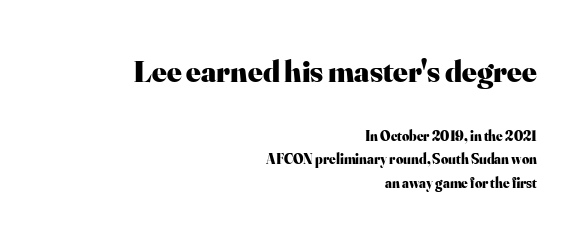
Q: Is the text bold? A: Yes.
Q: Is the text italic (slanted)? A: No, it is upright.
Q: Is the typeface a serif or a sans-serif typeface? A: Serif.
Q: Is the text underlined? A: No.
Q: How is the paragraph aligned? A: Right-aligned.
Q: Is the spacing between letters normal or unusually wide? A: Normal.
Q: Is the spacing between lines tight, normal or loose? A: Normal.
Q: Which block of text is set in a larger size, the first (top) or the second (bottom)? A: The first (top) one.
Q: Width (condensed, normal, or wide)? A: Normal.
Q: Stroke contrast? A: High.
Q: x-height? A: Small.
Q: Monospaced? A: No.
